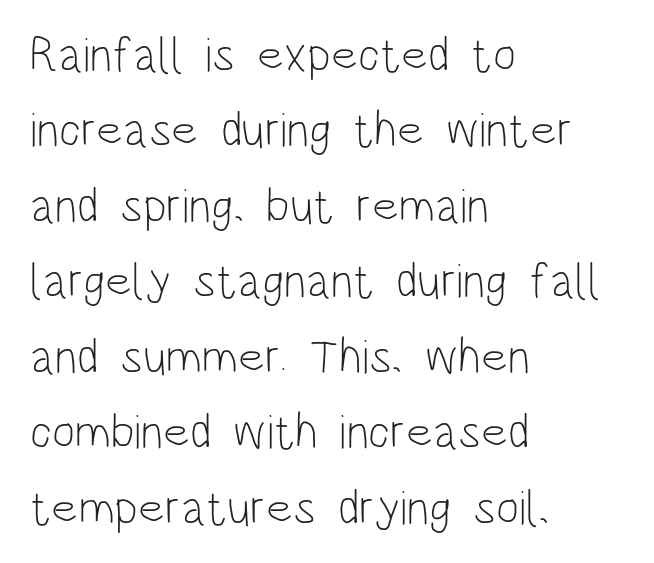
{"serif": "no", "italic": "no", "bold": "no", "weight": "light", "width": "condensed", "stroke_contrast": "low", "x_height": "large", "monospaced": "no", "underline": "no", "align": "left", "line_spacing": "normal", "line_spacing_ratio": 1.54, "letter_spacing": "normal", "letter_spacing_em": 0.0, "glyph_px": 49}
